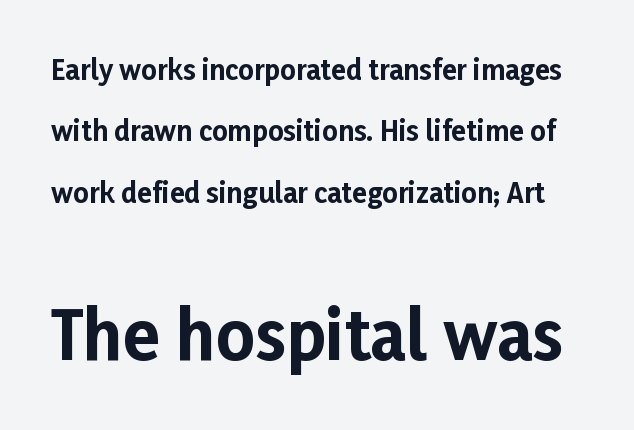
The image shows 67 px bold sans-serif type, upright; set loose line spacing (2.27x), normal letter spacing, not underlined; the second (bottom) block is 2.48x larger; low stroke contrast and a medium x-height.
